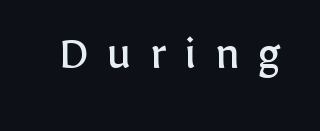
The line texture is sparse and dotted thanks to wide tracking. Think of a printed novel: that variable character pitch is what you see here. Heft: none added — not bold. Posture: straight, roman, zero tilt. The passage shown is not underscored anywhere.
